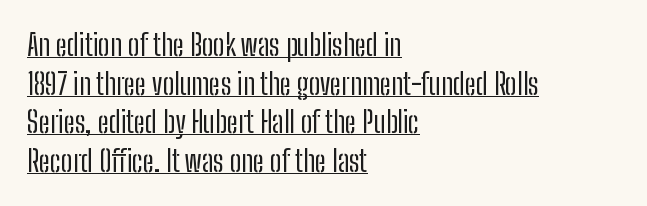
Is there much room between lines? A standard amount, neither cramped nor airy. Type style note: lacks serifs. Heaviness? Minimal to ordinary, like unemphasized prose. Is this a fixed-width face? No — the glyphs have proportional, varying widths. If you drew a line through each stem, it would be perfectly vertical.
